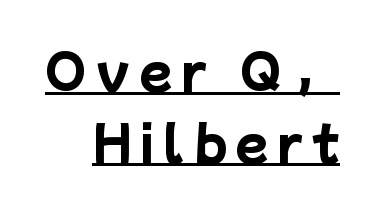
The text was rendered using a sans face with plain stroke endings. Decoration check: the copy is underlined. Leading: standard. Thick stems and heavy bowls — unmistakably bold. The face used here is proportionally spaced, like ordinary book or web type.
